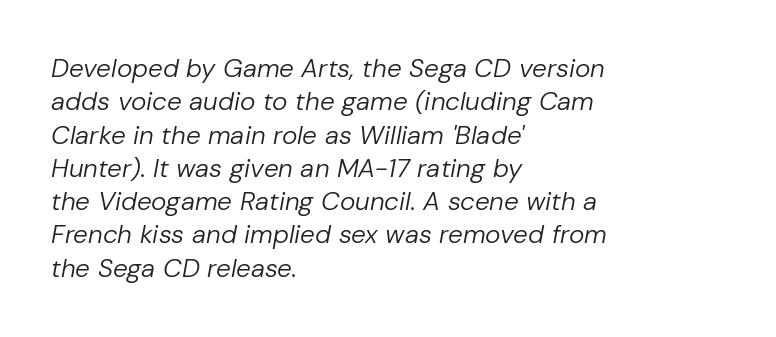
{"italic": "yes", "lean": "right", "slant_degrees": 10, "bold": "no", "underline": "no", "align": "left", "line_spacing": "normal", "line_spacing_ratio": 1.28, "letter_spacing": "normal", "letter_spacing_em": 0.0, "glyph_px": 26}
